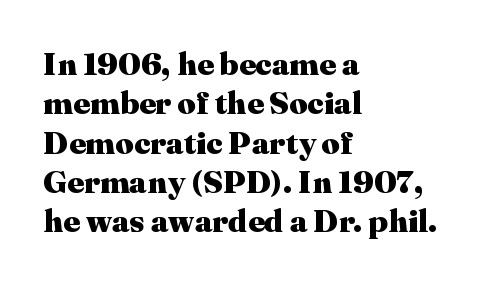
The letters advance in unequal steps, a hallmark of proportional type. The lines in this sample share a left origin and differ only in where they stop. Characters remain perfectly vertical along every line. Only glyphs here, with clear space below each row. In terms of letterspacing, this is plain default setting. Old-style or modern, the face here clearly has serifs.
